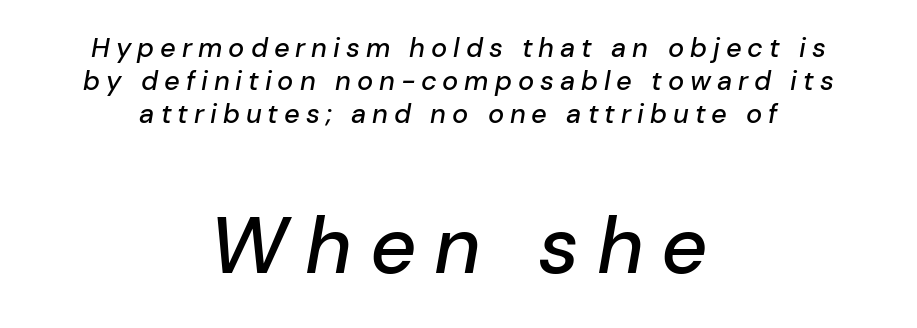
The image shows 80 px text type, italic (leaning right); set centered, line spacing 1.22x, unusually wide letter spacing (+0.22 em), not underlined; the second (bottom) block is 2.96x larger; low stroke contrast and a medium x-height.
